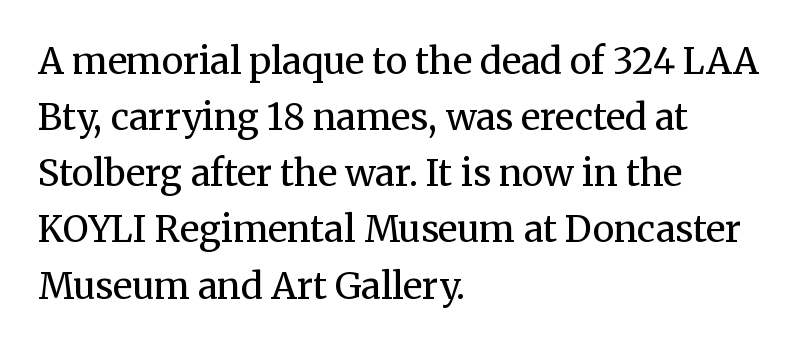
{"serif": "yes", "italic": "no", "bold": "no", "weight": "regular", "width": "normal", "stroke_contrast": "medium", "x_height": "medium", "monospaced": "no", "underline": "no", "align": "left", "line_spacing": "normal", "line_spacing_ratio": 1.56, "letter_spacing": "normal", "letter_spacing_em": 0.0, "glyph_px": 36}
